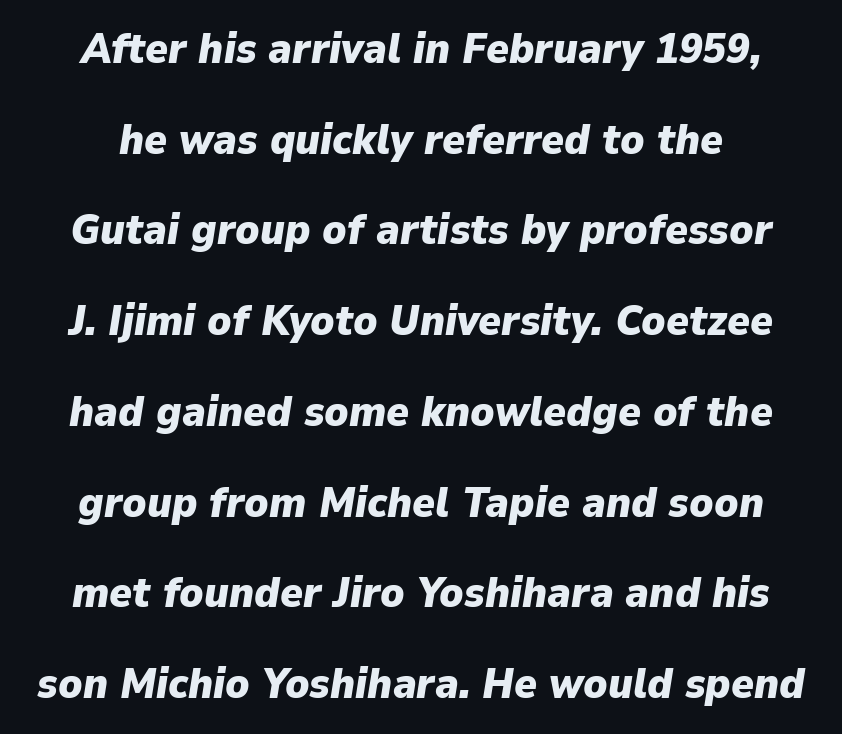
Q: Is the text bold? A: Yes.
Q: Is the text italic (slanted)? A: Yes, it leans right by about 9 degrees.
Q: Is the text underlined? A: No.
Q: How is the paragraph aligned? A: Centered.
Q: Is the spacing between letters normal or unusually wide? A: Normal.
Q: Is the spacing between lines tight, normal or loose? A: Loose.
Q: Width (condensed, normal, or wide)? A: Normal.
Q: Stroke contrast? A: Low.
Q: x-height? A: Medium.
Q: Monospaced? A: No.
